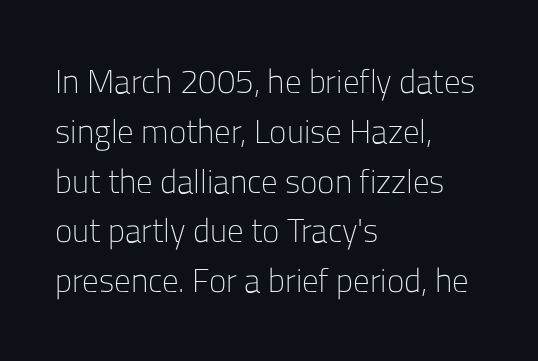
{"serif": "no", "italic": "no", "bold": "no", "weight": "light", "width": "normal", "stroke_contrast": "low", "x_height": "medium", "monospaced": "no", "underline": "no", "align": "left", "line_spacing": "normal", "line_spacing_ratio": 1.51, "letter_spacing": "normal", "letter_spacing_em": 0.0, "glyph_px": 33}
